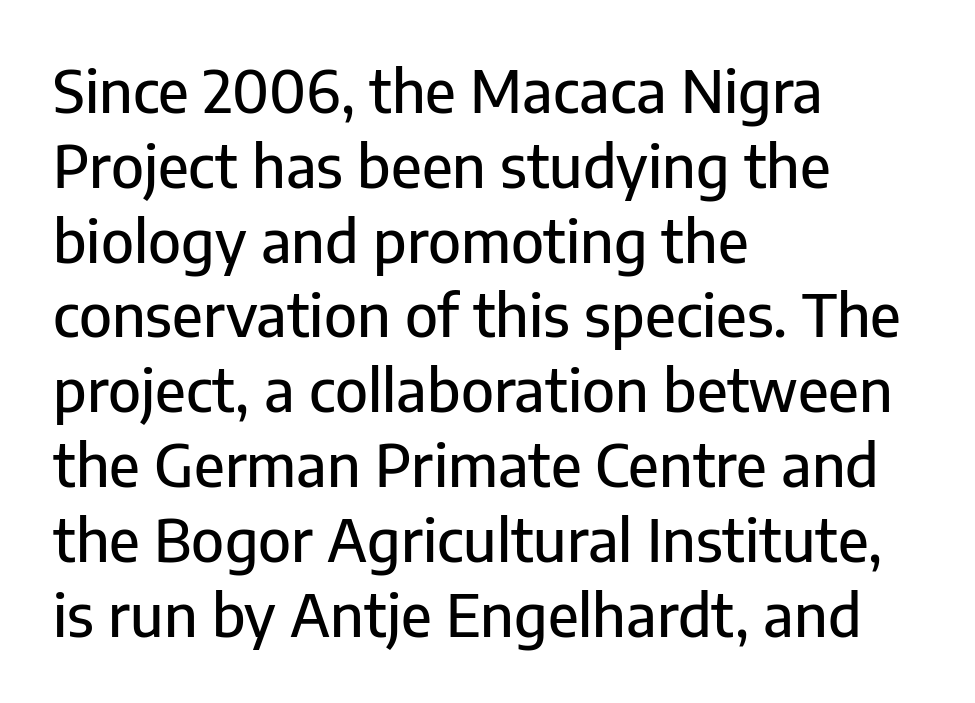
{"serif": "no", "italic": "no", "width": "normal", "stroke_contrast": "low", "x_height": "medium", "monospaced": "no", "underline": "no", "align": "left", "line_spacing": "normal", "line_spacing_ratio": 1.29, "letter_spacing": "normal", "letter_spacing_em": 0.0, "glyph_px": 58}
